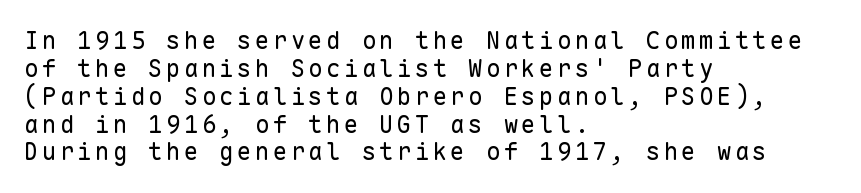
Q: Is the text bold? A: No.
Q: Is the text italic (slanted)? A: No, it is upright.
Q: Is the text underlined? A: No.
Q: How is the paragraph aligned? A: Left-aligned.
